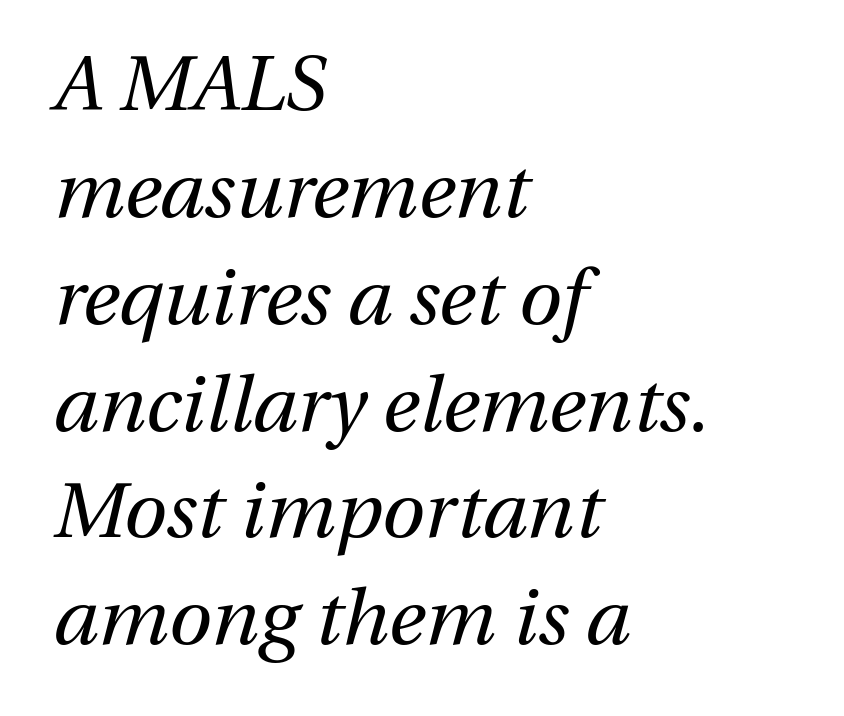
{"italic": "yes", "lean": "right", "slant_degrees": 13, "bold": "no", "weight": "regular", "width": "normal", "stroke_contrast": "medium", "x_height": "medium", "monospaced": "no", "underline": "no", "align": "left", "line_spacing": "normal", "line_spacing_ratio": 1.37, "letter_spacing": "normal", "letter_spacing_em": 0.0, "glyph_px": 78}
